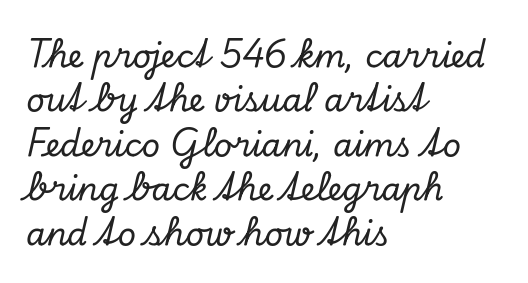
{"serif": "yes", "italic": "yes", "lean": "right", "slant_degrees": 13, "width": "normal", "stroke_contrast": "low", "x_height": "small", "monospaced": "no", "underline": "no", "align": "left", "line_spacing": "normal", "line_spacing_ratio": 1.39, "letter_spacing": "normal", "letter_spacing_em": 0.0, "glyph_px": 32}
